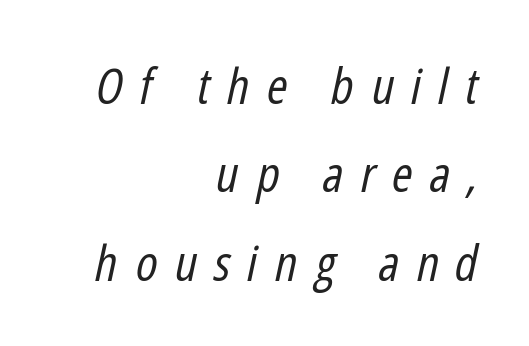
Q: Is the text bold? A: No.
Q: Is the text italic (slanted)? A: Yes, it leans right by about 12 degrees.
Q: Is the text underlined? A: No.
Q: How is the paragraph aligned? A: Right-aligned.
Q: Is the spacing between letters normal or unusually wide? A: Unusually wide.
Q: Width (condensed, normal, or wide)? A: Condensed.
Q: Stroke contrast? A: Low.
Q: x-height? A: Medium.
Q: Monospaced? A: No.
